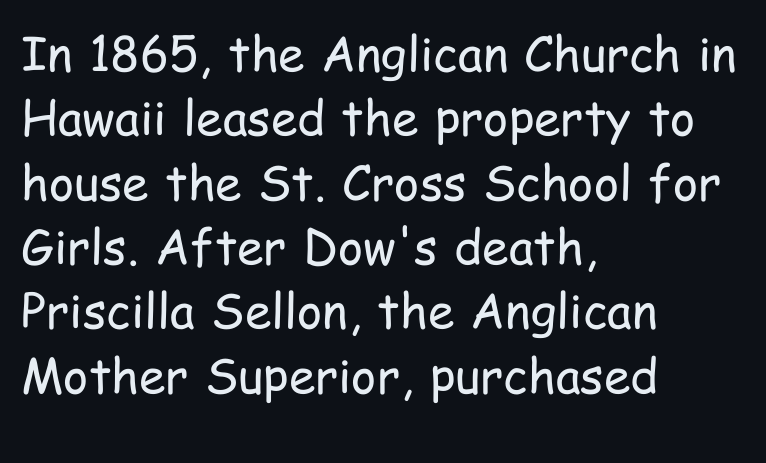
The image shows 48 px regular-weight, condensed sans-serif type, upright; set left-aligned, normal line spacing (1.34x), normal letter spacing, not underlined; low stroke contrast and a medium x-height.
